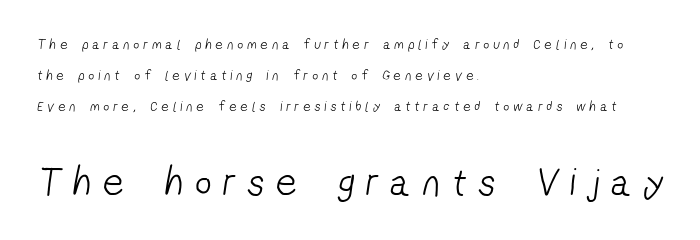
{"serif": "no", "bold": "no", "weight": "light", "width": "condensed", "stroke_contrast": "low", "x_height": "medium", "monospaced": "no", "underline": "no", "align": "left", "line_spacing": "loose", "line_spacing_ratio": 2.23, "letter_spacing": "wide", "letter_spacing_em": 0.31, "larger_block": "second", "size_ratio": 2.86, "glyph_px": 40}
